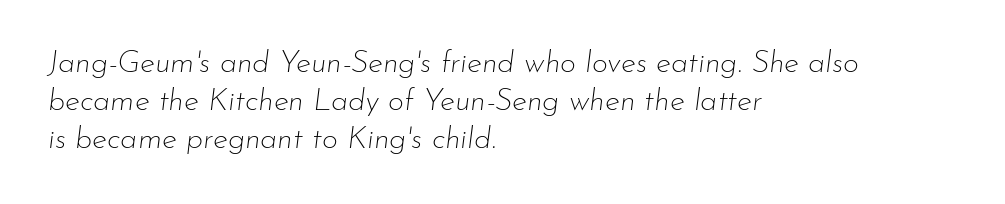
Each word holds together tightly as a unit, with standard inter-letter gaps. Short and long lines alike share a common starting point at left. Each letter keeps its own natural width here, so spacing adapts to shape. The face used here has a pronounced slope to its letters. Summary of weight: not heavy and not bold.
